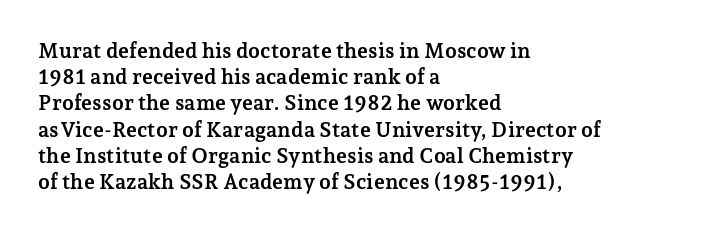
{"italic": "no", "bold": "yes", "underline": "no", "align": "left", "line_spacing": "normal", "line_spacing_ratio": 1.25, "letter_spacing": "normal", "letter_spacing_em": 0.0, "glyph_px": 21}
